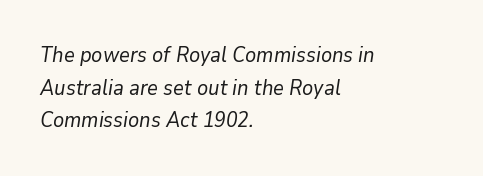
Q: Is the text bold? A: No.
Q: Is the text italic (slanted)? A: Yes, it leans right by about 9 degrees.
Q: Is the text underlined? A: No.
Q: How is the paragraph aligned? A: Left-aligned.
Q: Is the spacing between letters normal or unusually wide? A: Normal.
Q: Is the spacing between lines tight, normal or loose? A: Normal.
